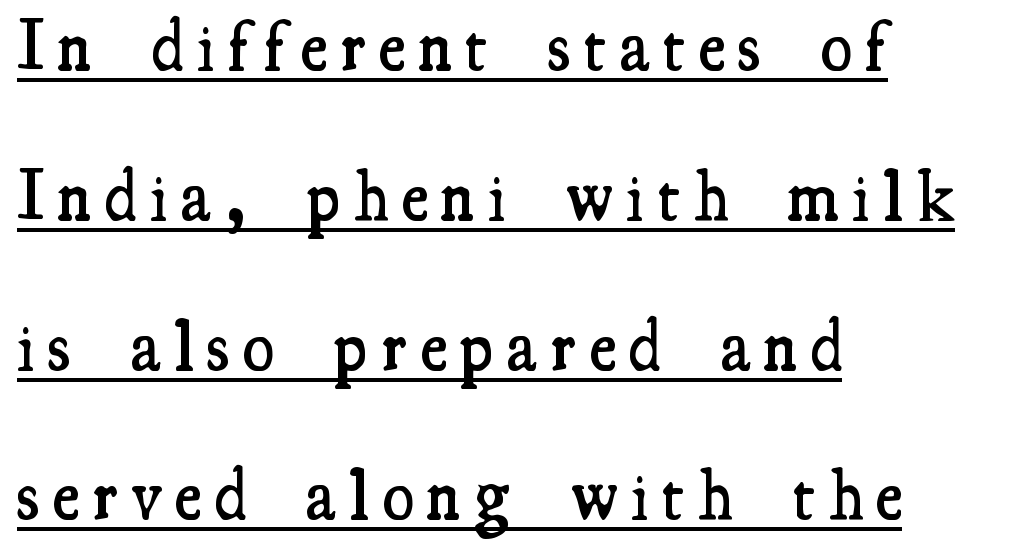
{"serif": "yes", "italic": "no", "bold": "semi", "weight": "semibold", "width": "condensed", "stroke_contrast": "medium", "x_height": "small", "monospaced": "no", "underline": "yes", "align": "left", "line_spacing": "loose", "line_spacing_ratio": 2.08, "glyph_px": 72}
